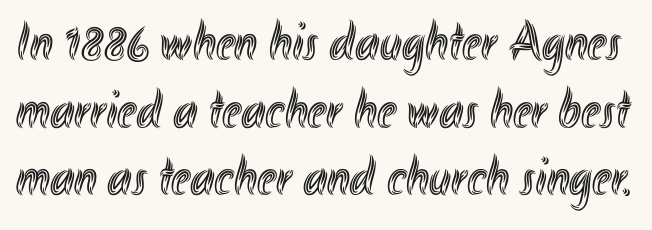
Character widths vary here, with narrow letters taking less room than wide ones. Underlining? Definitely not there. The letterforms sit shoulder to shoulder at normal distance.
